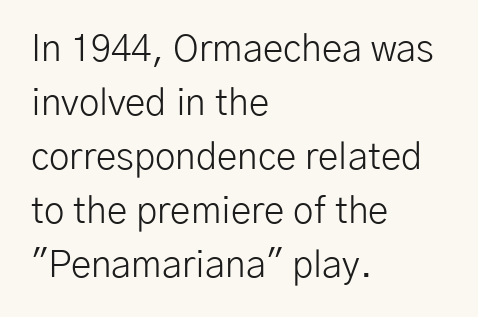
Normally led — the rows are evenly, conventionally spaced. Varying glyph widths throughout — classic text-font behaviour. The ragged edge is on the right, which tells us the setting is flush left. The characters display no serif detailing; their extremities are plain. Weight: not bold — regular or lighter. Posture: straight, roman, zero tilt.
